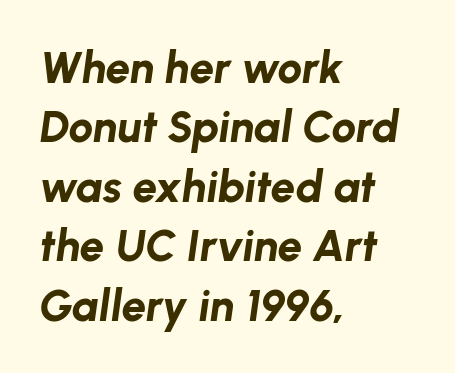
Q: Is the text bold? A: Yes.
Q: Is the text italic (slanted)? A: Yes, it leans right by about 8 degrees.
Q: Is the text underlined? A: No.
Q: How is the paragraph aligned? A: Left-aligned.
Q: Is the spacing between letters normal or unusually wide? A: Normal.
Q: Is the spacing between lines tight, normal or loose? A: Normal.
Q: Width (condensed, normal, or wide)? A: Normal.
Q: Stroke contrast? A: Low.
Q: x-height? A: Medium.
Q: Monospaced? A: No.
